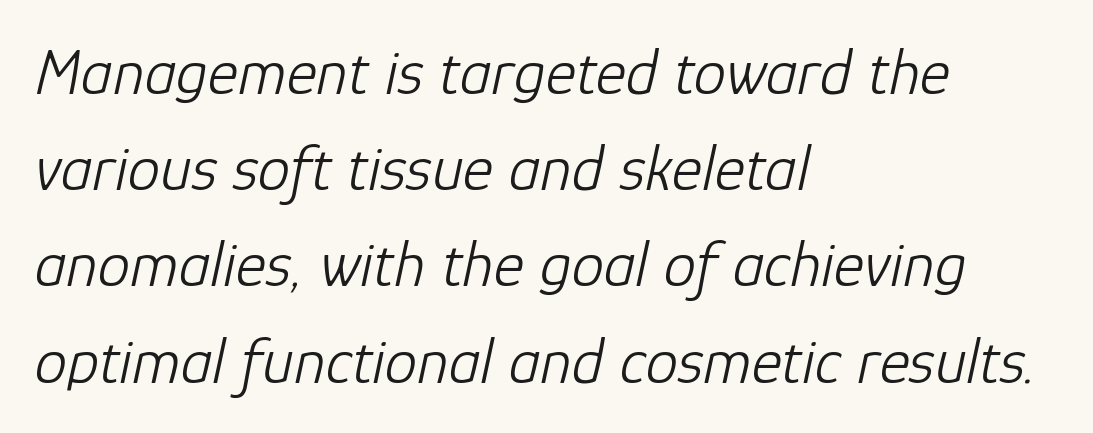
Has an underline been added? It has not. These lines are rendered in a variable-pitch font. Each stroke keeps to a modest, everyday thickness or less. Each word holds together tightly as a unit, with standard inter-letter gaps. How would I describe the line gaps? Plain and ordinary.
